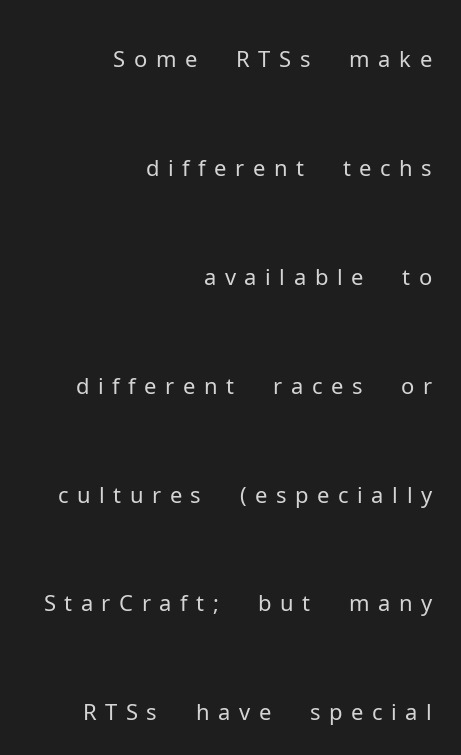
Each stroke keeps to a modest, everyday thickness or less. Think of a printed novel: that variable character pitch is what you see here. The designer dialed line spacing up above the default. Each row of text sits above clean, open space. Unlike a traditional serif, this face leaves its strokes unadorned. Is the block centered? No — it sits flush against the right margin.
